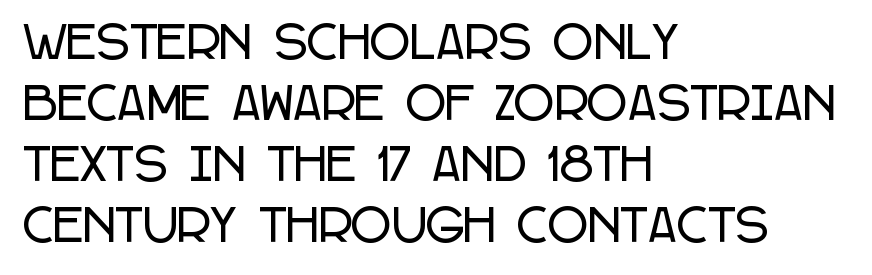
Q: Is the text italic (slanted)? A: No, it is upright.
Q: Is the typeface a serif or a sans-serif typeface? A: Sans-serif.
Q: Is the text underlined? A: No.
Q: How is the paragraph aligned? A: Left-aligned.
Q: Is the spacing between letters normal or unusually wide? A: Normal.
Q: Is the spacing between lines tight, normal or loose? A: Normal.
Q: Width (condensed, normal, or wide)? A: Condensed.
Q: Stroke contrast? A: Low.
Q: x-height? A: Large.
Q: Monospaced? A: No.
